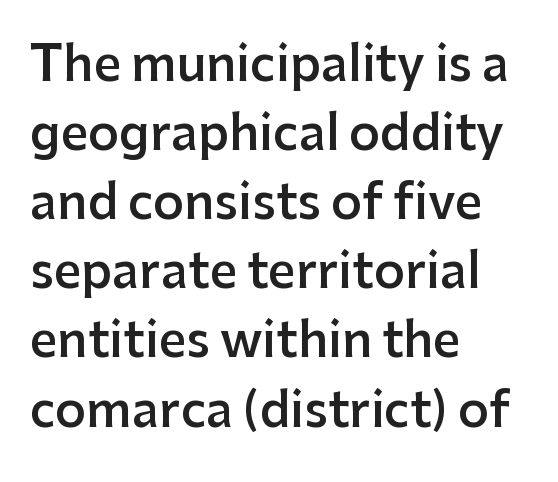
{"serif": "no", "italic": "no", "bold": "semi", "weight": "semibold", "width": "normal", "stroke_contrast": "low", "x_height": "medium", "monospaced": "no", "underline": "no", "align": "left", "line_spacing": "normal", "line_spacing_ratio": 1.44, "letter_spacing": "normal", "letter_spacing_em": 0.0, "glyph_px": 48}
